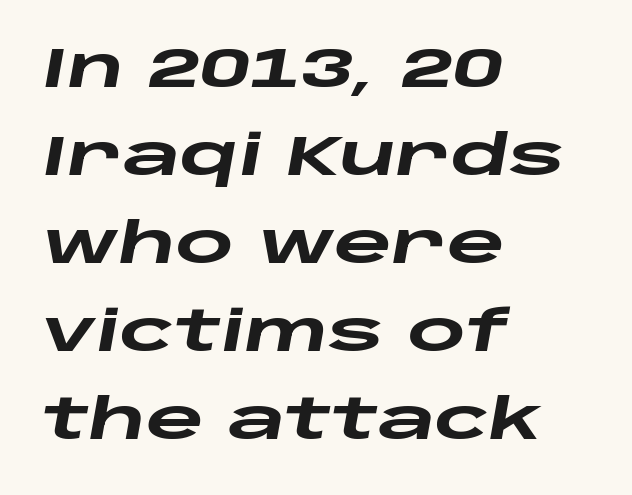
The image shows 56 px heavy, wide type, italic (leaning right); set left-aligned, normal line spacing (1.57x), normal letter spacing, not underlined; low stroke contrast and a large x-height.
